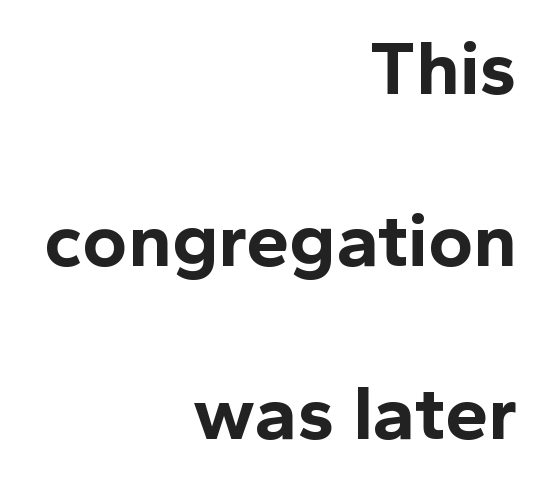
The image shows 77 px bold sans-serif type, upright; set right-aligned, loose line spacing (2.24x), normal letter spacing, not underlined; a medium x-height.
